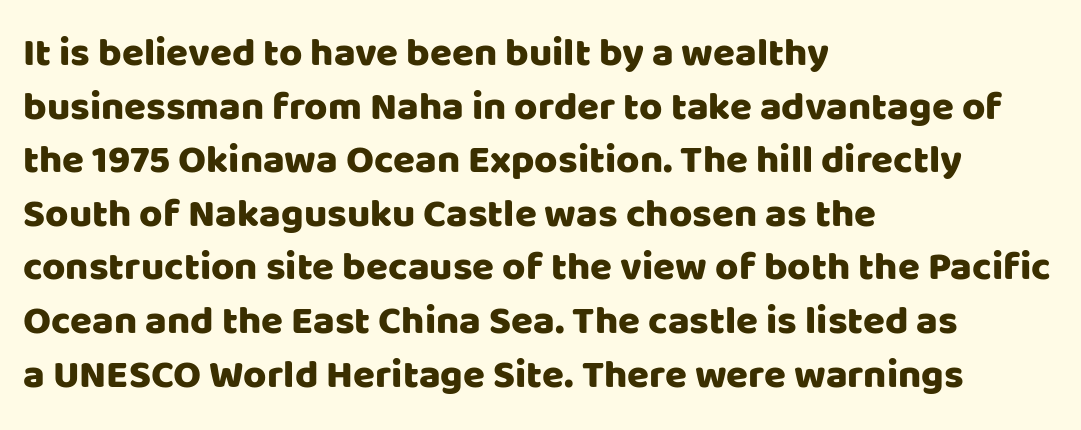
Q: Is the text italic (slanted)? A: No, it is upright.
Q: Is the typeface a serif or a sans-serif typeface? A: Sans-serif.
Q: Is the text underlined? A: No.
Q: How is the paragraph aligned? A: Left-aligned.
Q: Is the spacing between letters normal or unusually wide? A: Normal.
Q: Is the spacing between lines tight, normal or loose? A: Normal.
Q: Width (condensed, normal, or wide)? A: Normal.
Q: Stroke contrast? A: Low.
Q: x-height? A: Large.
Q: Monospaced? A: No.
